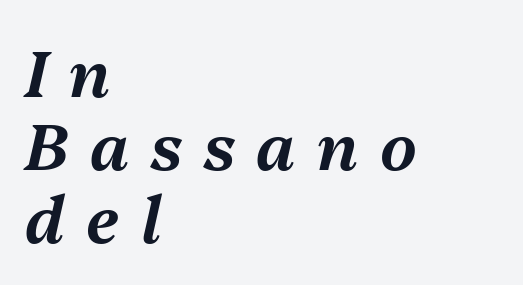
The image shows 64 px text type, italic (leaning right); set left-aligned, tight line spacing (1.14x), unusually wide letter spacing (+0.34 em), not underlined; medium stroke contrast and a medium x-height.
